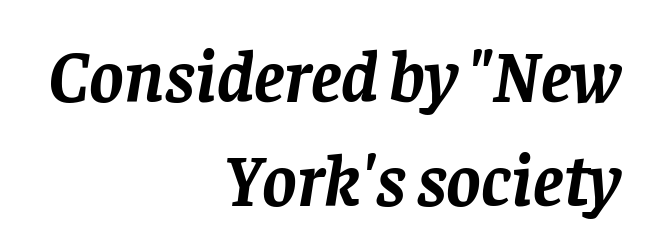
Q: Is the text bold? A: Yes.
Q: Is the text italic (slanted)? A: Yes, it leans right by about 8 degrees.
Q: Is the typeface a serif or a sans-serif typeface? A: Serif.
Q: Is the text underlined? A: No.
Q: How is the paragraph aligned? A: Right-aligned.
Q: Is the spacing between letters normal or unusually wide? A: Normal.
Q: Is the spacing between lines tight, normal or loose? A: Normal.
Q: Width (condensed, normal, or wide)? A: Normal.
Q: Stroke contrast? A: Low.
Q: x-height? A: Large.
Q: Monospaced? A: No.
